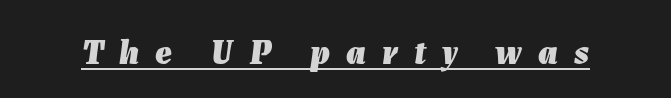
These lines carry a lot of weight — the face is fully bold. Decoration check: the copy is underlined. The rendering uses natural spacing where letterforms have individual widths. Students, note that the glyphs here are deliberately spaced far apart.
